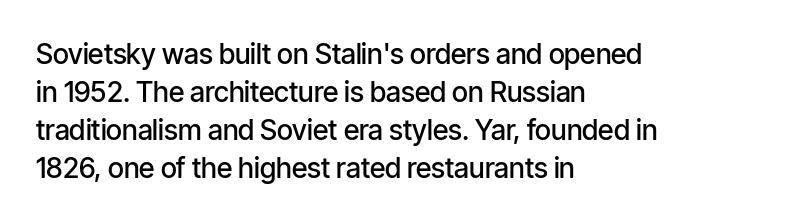
Words float on clear page, feet unadorned. Tracking here is standard; glyphs follow each other at the usual distance. Leading matches the norm, producing a regular column. The axis of the letterforms is exactly vertical. On the weight axis this lands at semibold, roughly 600. These lines stack with their left ends in a neat column.
